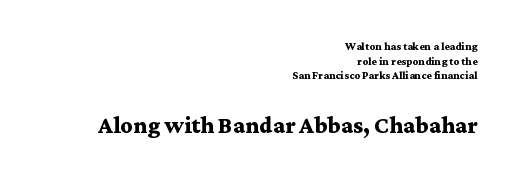
The typography opts for an upright posture over an oblique one. Bigger letters appear in the bottom chunk; the top chunk is reduced. Leading: reduced. Varying glyph widths throughout — classic text-font behaviour. Yep, those are serifs on the letters. The area under the type is left untouched.
